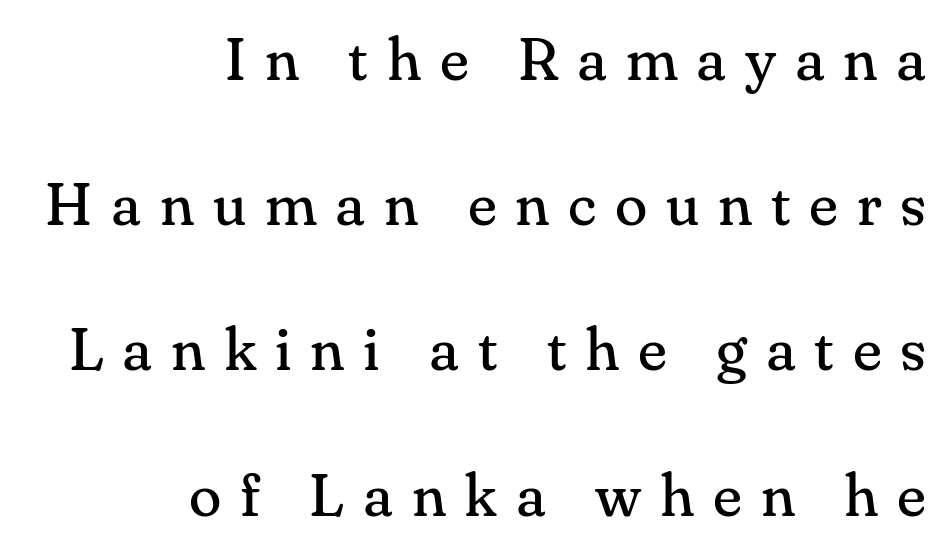
Q: Is the text bold? A: No.
Q: Is the text italic (slanted)? A: No, it is upright.
Q: Is the typeface a serif or a sans-serif typeface? A: Serif.
Q: Is the text underlined? A: No.
Q: How is the paragraph aligned? A: Right-aligned.
Q: Is the spacing between letters normal or unusually wide? A: Unusually wide.
Q: Is the spacing between lines tight, normal or loose? A: Loose.
Q: Width (condensed, normal, or wide)? A: Normal.
Q: Stroke contrast? A: Medium.
Q: x-height? A: Small.
Q: Monospaced? A: No.
